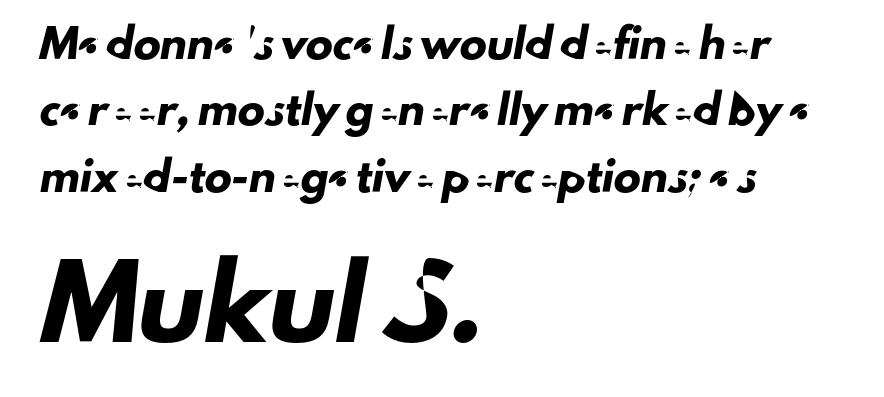
{"serif": "no", "width": "normal", "stroke_contrast": "low", "x_height": "small", "monospaced": "no", "underline": "no", "align": "left", "line_spacing": "loose", "line_spacing_ratio": 2.46, "letter_spacing": "normal", "letter_spacing_em": 0.0, "larger_block": "second", "size_ratio": 2.48, "glyph_px": 67}
